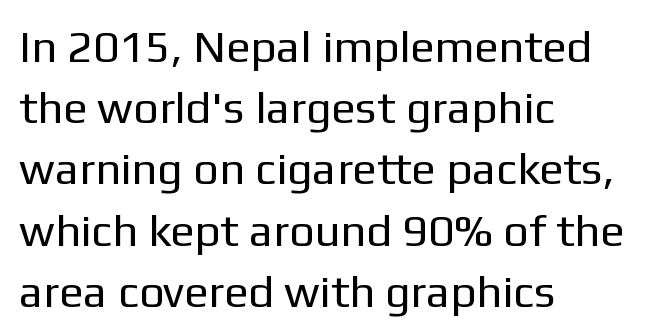
Q: Is the text bold? A: No.
Q: Is the text italic (slanted)? A: No, it is upright.
Q: Is the typeface a serif or a sans-serif typeface? A: Sans-serif.
Q: Is the text underlined? A: No.
Q: How is the paragraph aligned? A: Left-aligned.
Q: Is the spacing between letters normal or unusually wide? A: Normal.
Q: Is the spacing between lines tight, normal or loose? A: Normal.
Q: Width (condensed, normal, or wide)? A: Normal.
Q: Stroke contrast? A: Low.
Q: x-height? A: Medium.
Q: Monospaced? A: No.
